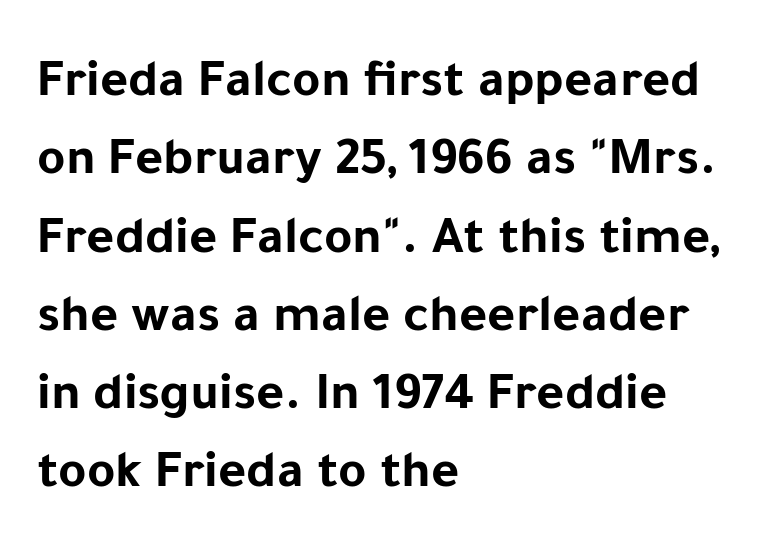
Q: Is the text bold? A: Yes.
Q: Is the text italic (slanted)? A: No, it is upright.
Q: Is the typeface a serif or a sans-serif typeface? A: Sans-serif.
Q: Is the text underlined? A: No.
Q: How is the paragraph aligned? A: Left-aligned.
Q: Is the spacing between letters normal or unusually wide? A: Normal.
Q: Is the spacing between lines tight, normal or loose? A: Normal.
Q: Width (condensed, normal, or wide)? A: Normal.
Q: Stroke contrast? A: Low.
Q: x-height? A: Medium.
Q: Monospaced? A: No.
